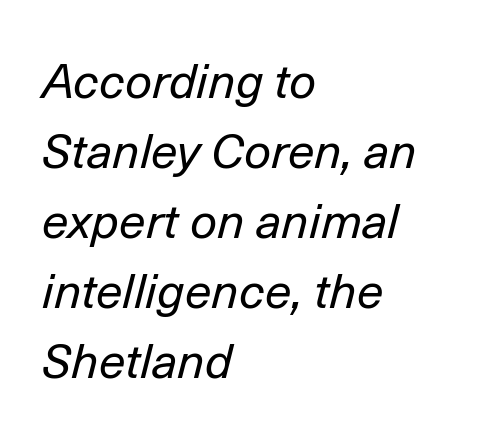
Q: Is the text bold? A: No.
Q: Is the text italic (slanted)? A: Yes, it leans right by about 14 degrees.
Q: Is the text underlined? A: No.
Q: How is the paragraph aligned? A: Left-aligned.
Q: Is the spacing between letters normal or unusually wide? A: Normal.
Q: Is the spacing between lines tight, normal or loose? A: Normal.
Q: Width (condensed, normal, or wide)? A: Normal.
Q: Stroke contrast? A: Low.
Q: x-height? A: Medium.
Q: Monospaced? A: No.
